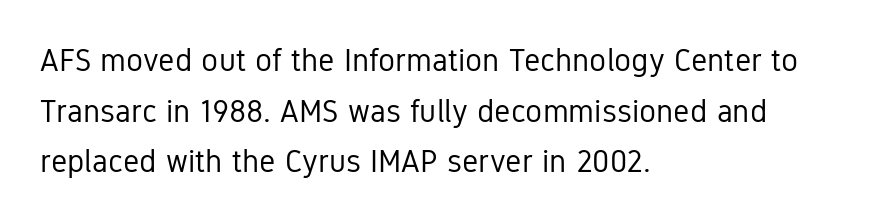
Q: Is the text bold? A: No.
Q: Is the text italic (slanted)? A: No, it is upright.
Q: Is the typeface a serif or a sans-serif typeface? A: Sans-serif.
Q: Is the text underlined? A: No.
Q: How is the paragraph aligned? A: Left-aligned.
Q: Is the spacing between letters normal or unusually wide? A: Normal.
Q: Is the spacing between lines tight, normal or loose? A: Normal.
Q: Width (condensed, normal, or wide)? A: Condensed.
Q: Stroke contrast? A: Low.
Q: x-height? A: Medium.
Q: Monospaced? A: No.
